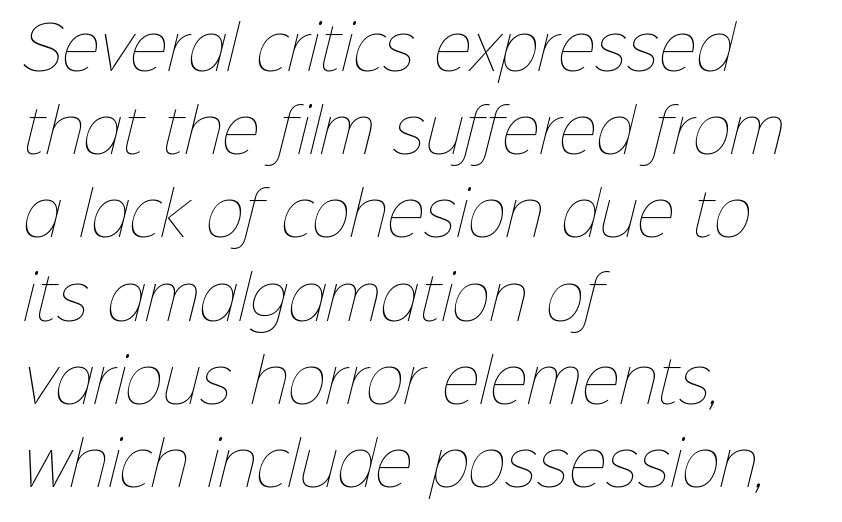
This rendering leaves character spacing at its baseline value. Think of a printed novel: that variable character pitch is what you see here. On a weight scale, this lands at 450 or below. Leading matches the norm, producing a regular column. Caption: multi-line text, flush left, ragged right. Beneath every word, the page is bare.
